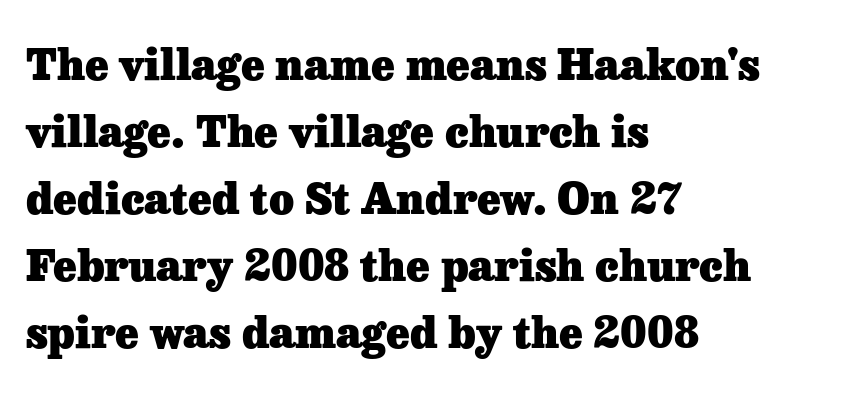
These lines are rendered in a variable-pitch font. You can tell from the footed stems that serif type was used. Words float on clear page, feet unadorned. Honestly, the letter spacing is just normal — you wouldn't notice it. Characters remain perfectly vertical along every line. The designer left line spacing at the default.
